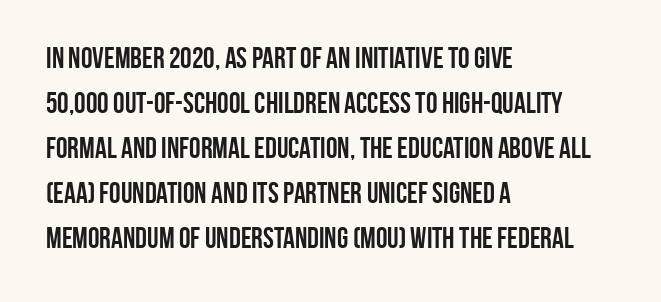
The image shows 29 px semibold, condensed sans-serif type, upright; set left-aligned, normal line spacing (1.55x), normal letter spacing, not underlined; low stroke contrast and a large x-height.
